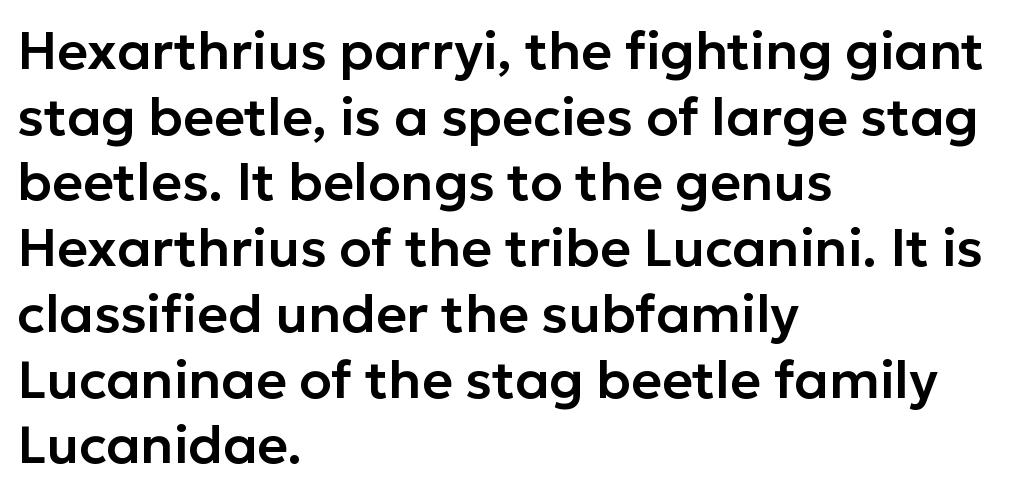
The image shows 53 px sans-serif type, upright; set left-aligned, line spacing 1.24x, normal letter spacing, not underlined; low stroke contrast and a medium x-height.
